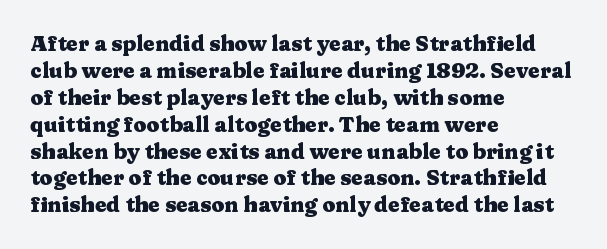
The image shows 21 px bold type, upright; set left-aligned, normal line spacing (1.28x), normal letter spacing, not underlined.
